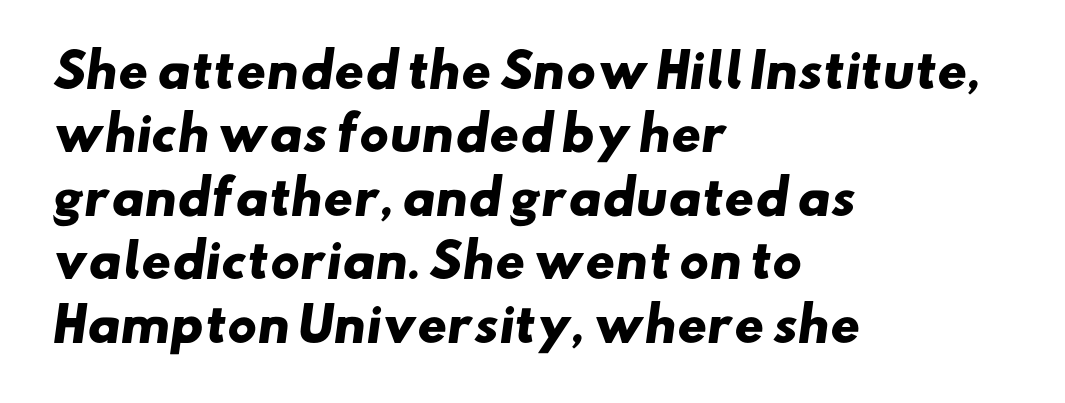
Its strokes are broad and dark, the hallmark of bold type. Varying glyph widths throughout — classic text-font behaviour. What's the leading like? Ordinary, nothing unusual. Just letters on the line, the space beneath them empty. A sans-serif font was chosen for this passage.
